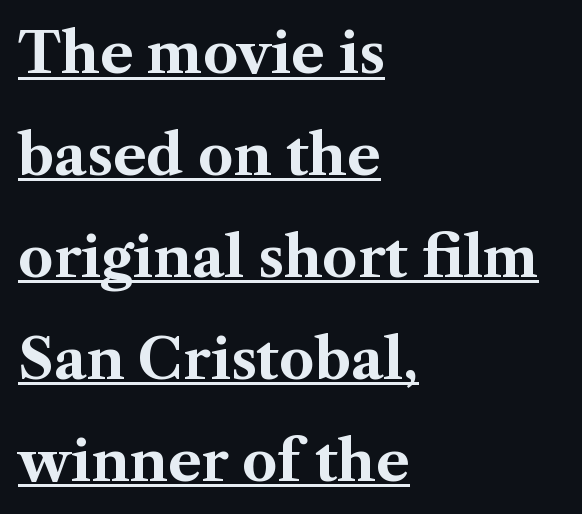
These lines stack with their left ends in a neat column. A serif font was chosen for this passage. This is the regular roman posture of the typeface. Observe the ordinary spacing: letters are neighbours, not strangers. Character widths vary here, with narrow letters taking less room than wide ones. The rendering uses the underline text-decoration.
